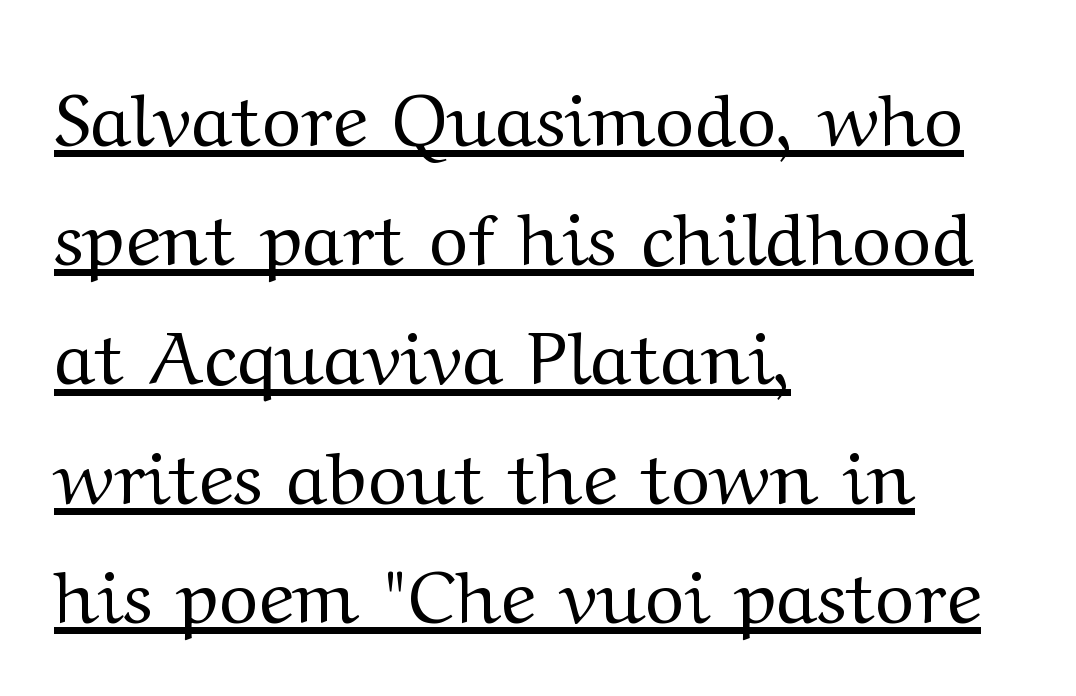
{"serif": "yes", "italic": "no", "bold": "no", "weight": "regular", "width": "wide", "stroke_contrast": "medium", "x_height": "medium", "monospaced": "no", "underline": "yes", "align": "left", "line_spacing": "normal", "line_spacing_ratio": 1.59, "letter_spacing": "normal", "letter_spacing_em": 0.0, "glyph_px": 75}
